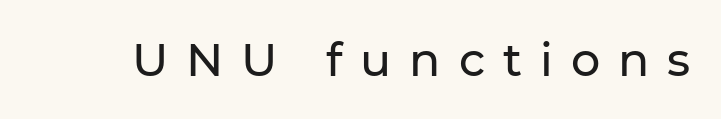
This sample uses expanded letter spacing, leaving extra air between glyphs. The typeface chosen for these lines omits serifs. Honestly, there is no underline to notice here at all. Notice how the stems are strictly vertical — no italics here. The rendering uses natural spacing where letterforms have individual widths.
